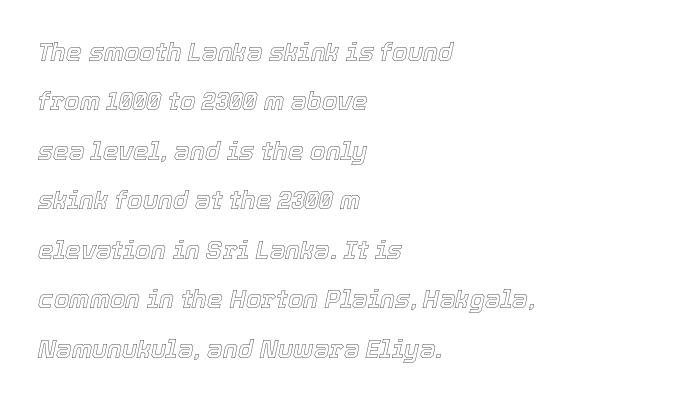
{"italic": "yes", "lean": "right", "slant_degrees": 12, "underline": "no", "align": "left", "line_spacing": "loose", "line_spacing_ratio": 1.98, "letter_spacing": "normal", "letter_spacing_em": 0.0, "glyph_px": 25}
